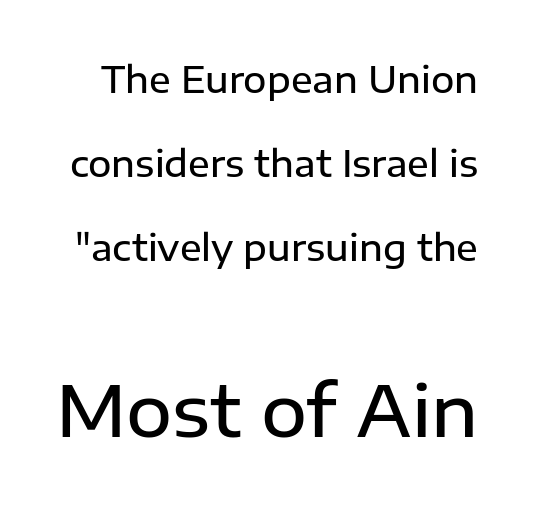
The image shows 71 px semibold sans-serif type, upright; set loose line spacing (2.33x), normal letter spacing, not underlined; the second (bottom) block is 1.97x larger; low stroke contrast and a medium x-height.
